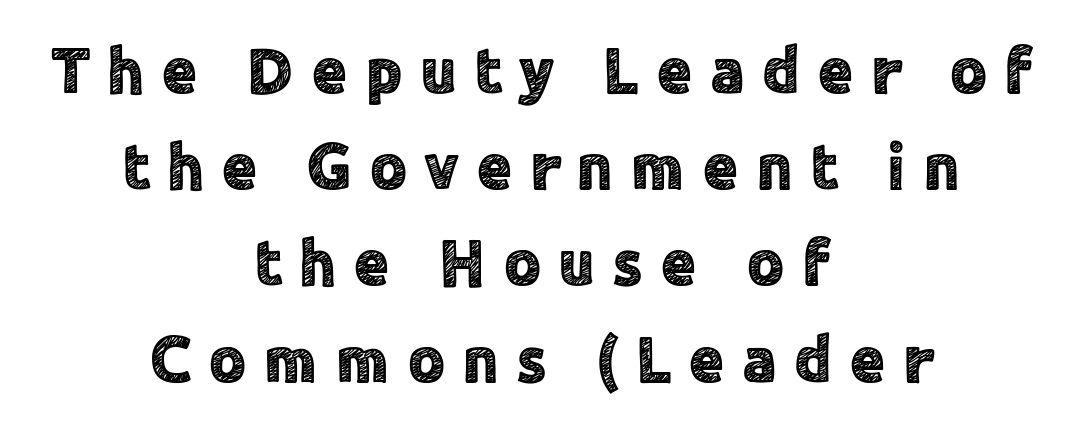
{"serif": "no", "italic": "no", "width": "normal", "x_height": "medium", "monospaced": "no", "underline": "no", "align": "center", "line_spacing": "normal", "line_spacing_ratio": 1.48, "letter_spacing": "wide", "letter_spacing_em": 0.26, "glyph_px": 65}
